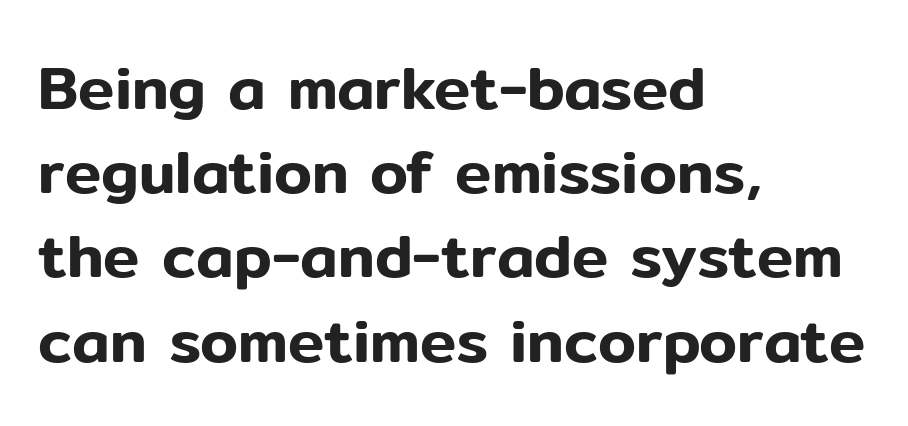
Q: Is the text italic (slanted)? A: No, it is upright.
Q: Is the typeface a serif or a sans-serif typeface? A: Sans-serif.
Q: Is the text underlined? A: No.
Q: How is the paragraph aligned? A: Left-aligned.
Q: Is the spacing between letters normal or unusually wide? A: Normal.
Q: Is the spacing between lines tight, normal or loose? A: Normal.
Q: Width (condensed, normal, or wide)? A: Normal.
Q: Stroke contrast? A: Low.
Q: x-height? A: Medium.
Q: Monospaced? A: No.
